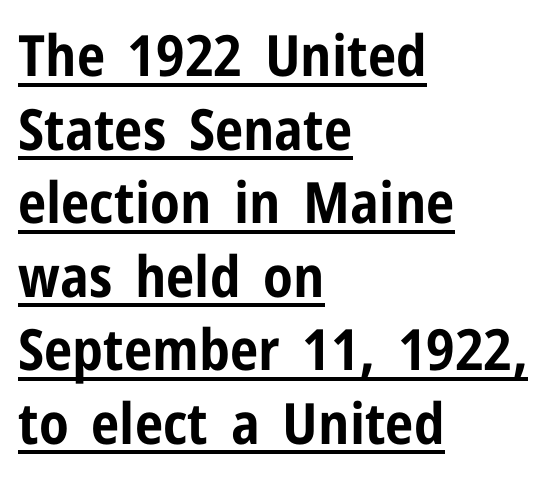
Quick note: not italic, upright. This sample uses a sans-serif face. Successive baselines arrive at the customary interval. Line beginnings align vertically; line endings do not. The glyphs have the mass of a bold cut.
